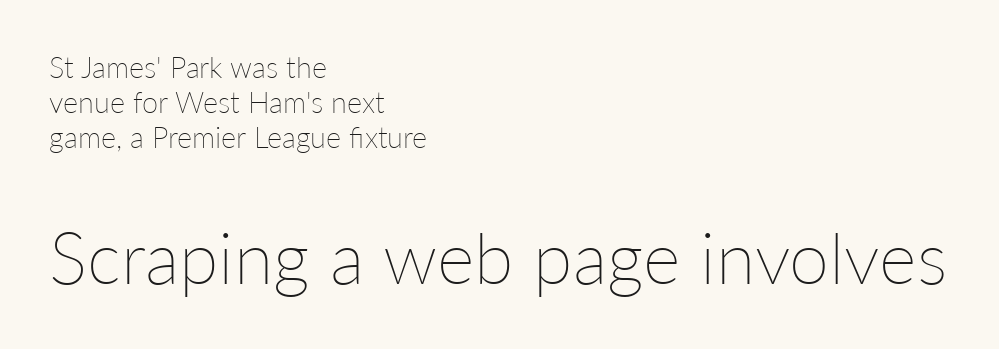
Q: Is the text bold? A: No.
Q: Is the text italic (slanted)? A: No, it is upright.
Q: Is the text underlined? A: No.
Q: How is the paragraph aligned? A: Left-aligned.
Q: Is the spacing between letters normal or unusually wide? A: Normal.
Q: Which block of text is set in a larger size, the first (top) or the second (bottom)? A: The second (bottom) one.
Q: Width (condensed, normal, or wide)? A: Normal.
Q: Stroke contrast? A: Low.
Q: x-height? A: Medium.
Q: Monospaced? A: No.
